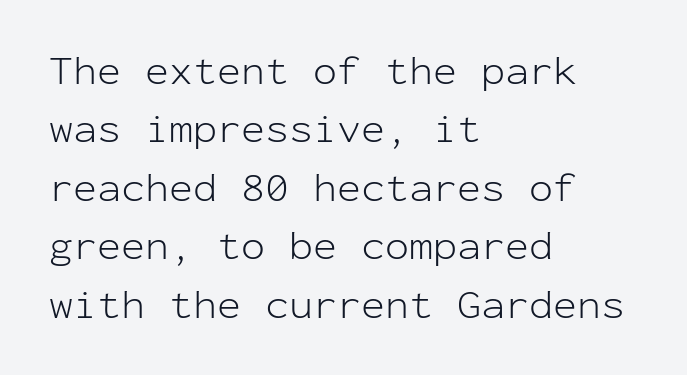
The image shows 40 px light sans-serif type, upright, monospaced; set left-aligned, normal line spacing (1.46x), normal letter spacing, not underlined; low stroke contrast and a medium x-height.
